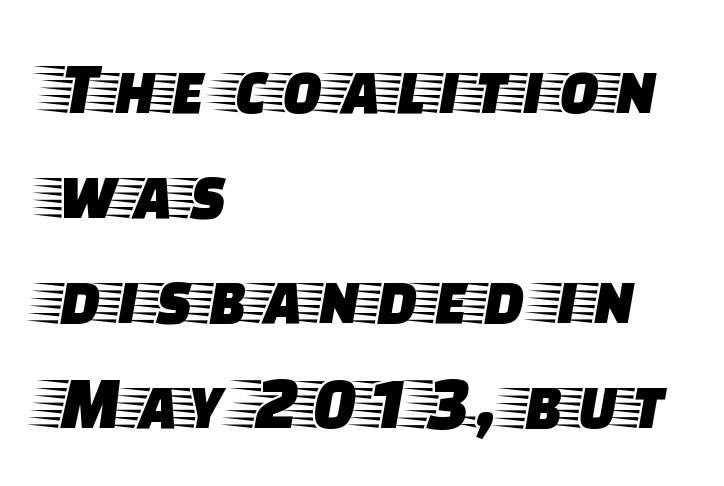
Q: Is the text italic (slanted)? A: Yes.
Q: Is the typeface a serif or a sans-serif typeface? A: Serif.
Q: Is the text underlined? A: No.
Q: How is the paragraph aligned? A: Left-aligned.
Q: Is the spacing between letters normal or unusually wide? A: Normal.
Q: Is the spacing between lines tight, normal or loose? A: Normal.
Q: Width (condensed, normal, or wide)? A: Wide.
Q: Stroke contrast? A: Low.
Q: x-height? A: Large.
Q: Monospaced? A: No.
